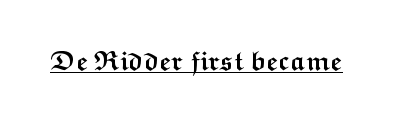
{"italic": "no", "bold": "yes", "underline": "yes", "letter_spacing": "normal", "letter_spacing_em": 0.0, "glyph_px": 26}
